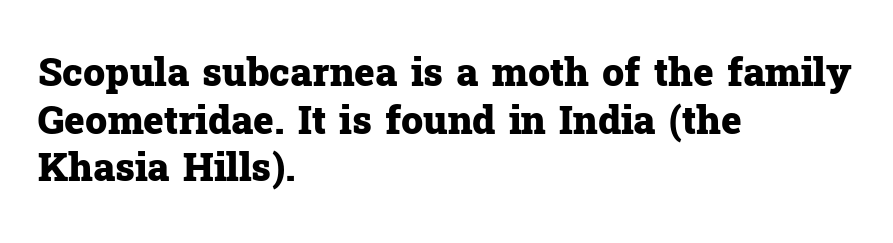
Q: Is the text bold? A: Yes.
Q: Is the text italic (slanted)? A: No, it is upright.
Q: Is the typeface a serif or a sans-serif typeface? A: Serif.
Q: Is the text underlined? A: No.
Q: How is the paragraph aligned? A: Left-aligned.
Q: Is the spacing between letters normal or unusually wide? A: Normal.
Q: Width (condensed, normal, or wide)? A: Normal.
Q: Stroke contrast? A: Low.
Q: x-height? A: Medium.
Q: Monospaced? A: No.
